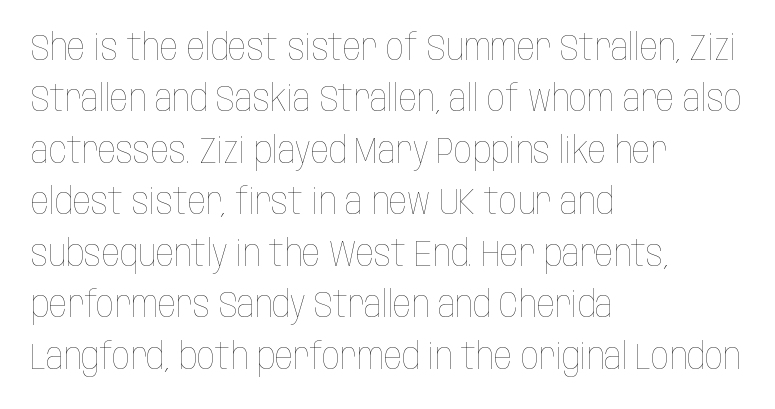
The image shows 36 px thin, condensed type, upright; set left-aligned, normal line spacing (1.43x), normal letter spacing, not underlined; low stroke contrast and a large x-height.
